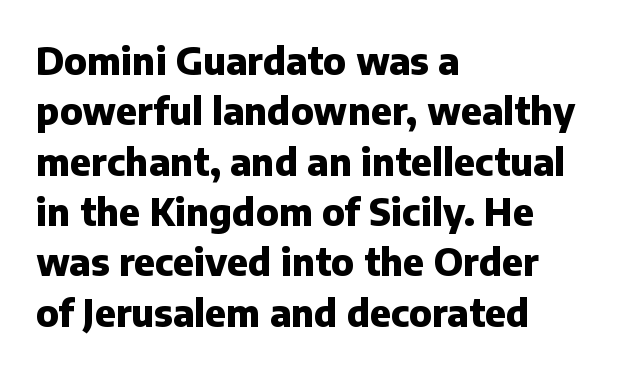
{"serif": "no", "italic": "no", "bold": "yes", "weight": "heavy", "width": "normal", "stroke_contrast": "low", "x_height": "medium", "monospaced": "no", "underline": "no", "align": "left", "line_spacing": "normal", "line_spacing_ratio": 1.36, "letter_spacing": "normal", "letter_spacing_em": 0.0, "glyph_px": 37}
